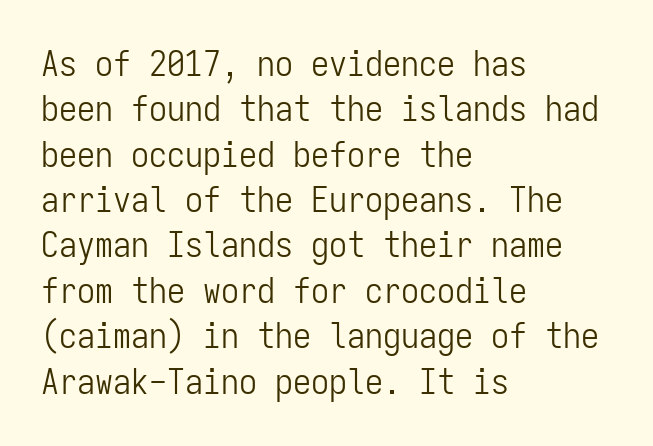
Q: Is the text bold? A: No.
Q: Is the text italic (slanted)? A: No, it is upright.
Q: Is the typeface a serif or a sans-serif typeface? A: Sans-serif.
Q: Is the text underlined? A: No.
Q: How is the paragraph aligned? A: Left-aligned.
Q: Is the spacing between letters normal or unusually wide? A: Normal.
Q: Is the spacing between lines tight, normal or loose? A: Normal.
Q: Width (condensed, normal, or wide)? A: Condensed.
Q: Stroke contrast? A: Low.
Q: x-height? A: Medium.
Q: Monospaced? A: Yes.
